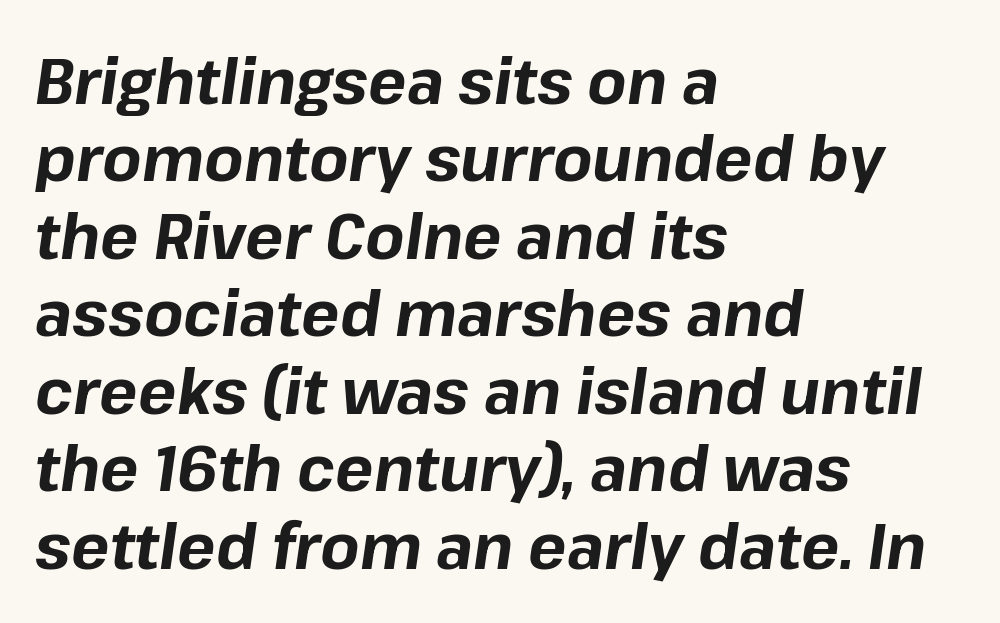
Q: Is the text bold? A: Yes.
Q: Is the text italic (slanted)? A: Yes, it leans right by about 8 degrees.
Q: Is the text underlined? A: No.
Q: How is the paragraph aligned? A: Left-aligned.
Q: Is the spacing between letters normal or unusually wide? A: Normal.
Q: Width (condensed, normal, or wide)? A: Normal.
Q: Stroke contrast? A: Low.
Q: x-height? A: Medium.
Q: Monospaced? A: No.
